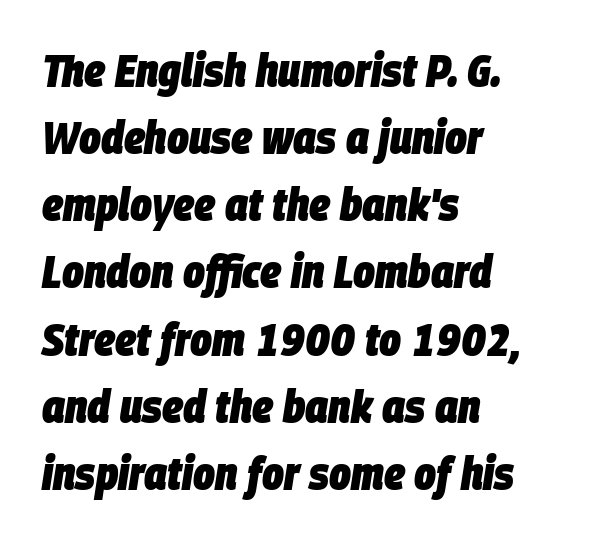
The image shows 46 px heavy, condensed type, italic (leaning right); set left-aligned, normal line spacing (1.46x), normal letter spacing, not underlined; low stroke contrast and a large x-height.
